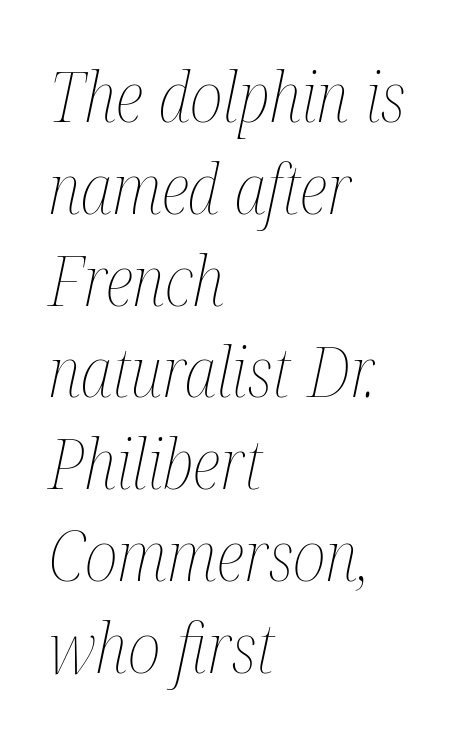
Style check: oblique. Vertically, the passage feels balanced, rows spaced as you'd expect. Standard letterfit; no display-style spreading of the glyphs. Vertical stems look standard width or narrower in stroke.
